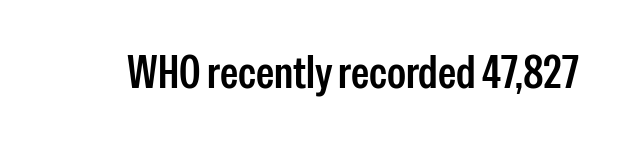
Underlining? Definitely not there. Each word holds together tightly as a unit, with standard inter-letter gaps. Spacing verdict: proportional, widths tailored to each character. The typography opts for an upright posture over an oblique one. Typographically, this falls in the sans-serif category.
